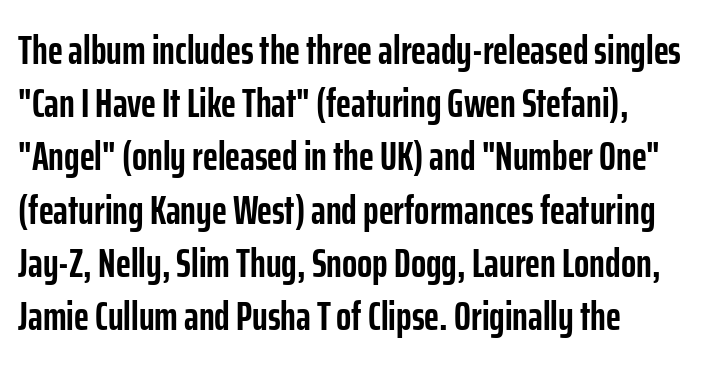
The passage shown stacks its lines at a standard gap. Every stem runs plumb, perpendicular to the baseline. Rule under the text: the space is simply empty. The typesetter chose a ragged-right arrangement here.
